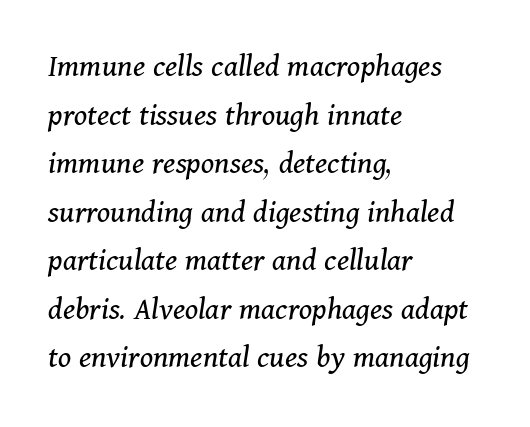
Q: Is the text bold? A: No.
Q: Is the text italic (slanted)? A: Yes, it leans right by about 11 degrees.
Q: Is the typeface a serif or a sans-serif typeface? A: Serif.
Q: Is the text underlined? A: No.
Q: How is the paragraph aligned? A: Left-aligned.
Q: Is the spacing between letters normal or unusually wide? A: Normal.
Q: Is the spacing between lines tight, normal or loose? A: Normal.
Q: Width (condensed, normal, or wide)? A: Normal.
Q: Stroke contrast? A: Medium.
Q: x-height? A: Medium.
Q: Monospaced? A: No.
